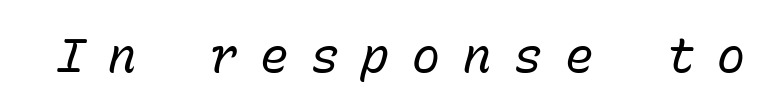
{"italic": "yes", "lean": "right", "slant_degrees": 15, "bold": "no", "weight": "regular", "width": "normal", "stroke_contrast": "low", "x_height": "medium", "monospaced": "yes", "underline": "no", "letter_spacing": "wide", "letter_spacing_em": 0.48, "glyph_px": 47}
